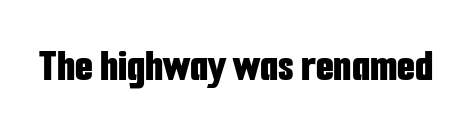
The image shows 46 px bold, condensed sans-serif type, upright; set normal letter spacing, not underlined; low stroke contrast and a medium x-height.
